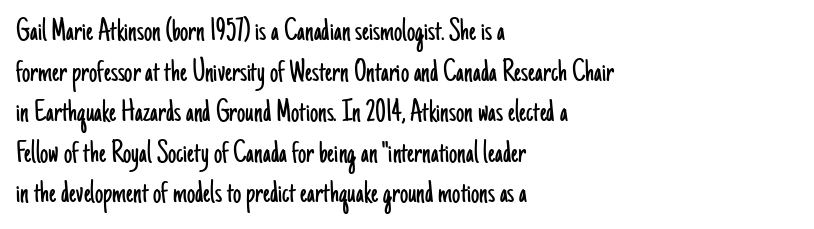
The image shows 33 px light, condensed sans-serif type, upright; set left-aligned, line spacing 1.23x, normal letter spacing, not underlined; low stroke contrast and a small x-height.
